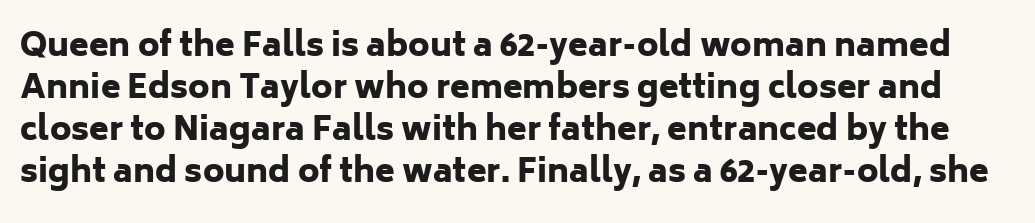
{"serif": "no", "italic": "no", "bold": "yes", "weight": "heavy", "width": "normal", "stroke_contrast": "low", "x_height": "medium", "monospaced": "no", "underline": "no", "line_spacing": "normal", "line_spacing_ratio": 1.31, "letter_spacing": "normal", "letter_spacing_em": 0.0, "glyph_px": 32}
